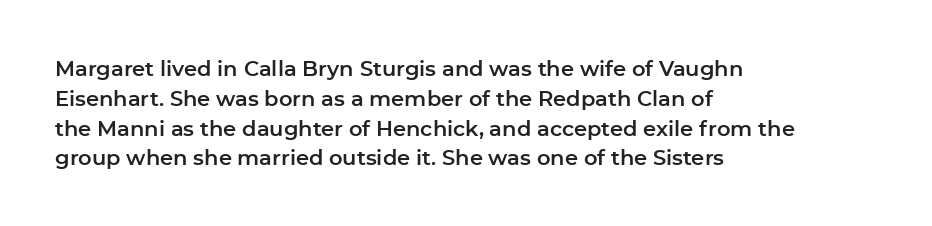
Which margin do the lines hug? The left one — the right edge is uneven. The letters stand upright; this is a roman face. Any mark beneath the type? The region is blank. The space between consecutive lines is moderate. No extra tracking has been applied to these lines.
